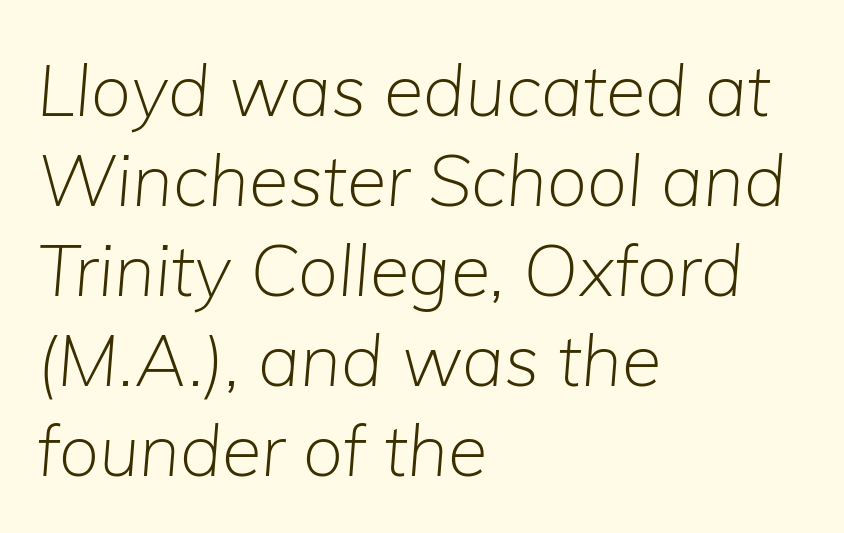
The image shows 72 px light type, italic (leaning right); set left-aligned, normal line spacing (1.25x), normal letter spacing, not underlined; low stroke contrast and a medium x-height.
